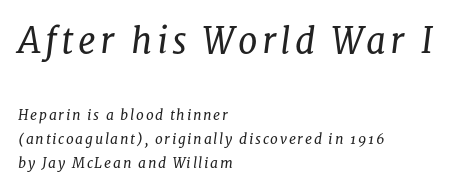
The image shows 35 px regular-weight serif type, italic (leaning right); set left-aligned, line spacing 1.72x, not underlined; the first (top) block is 2.5x larger; low stroke contrast and a medium x-height.
